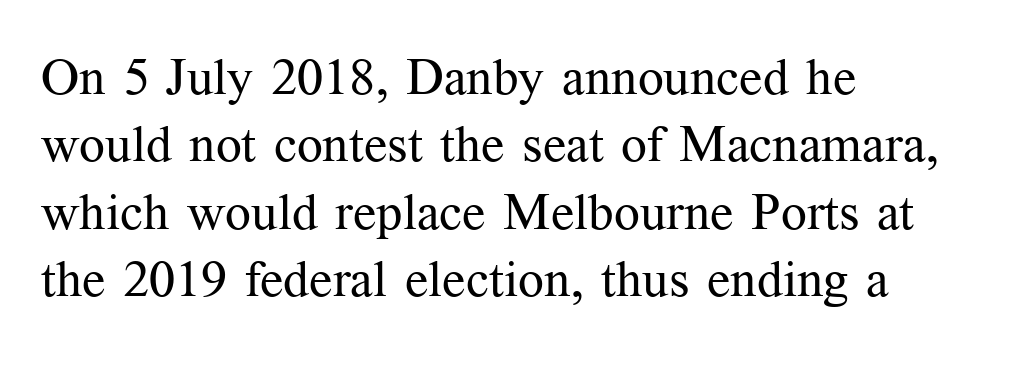
{"serif": "yes", "italic": "no", "bold": "no", "weight": "regular", "width": "normal", "stroke_contrast": "medium", "x_height": "medium", "monospaced": "no", "underline": "no", "align": "left", "line_spacing": "normal", "line_spacing_ratio": 1.32, "letter_spacing": "normal", "letter_spacing_em": 0.0, "glyph_px": 51}
